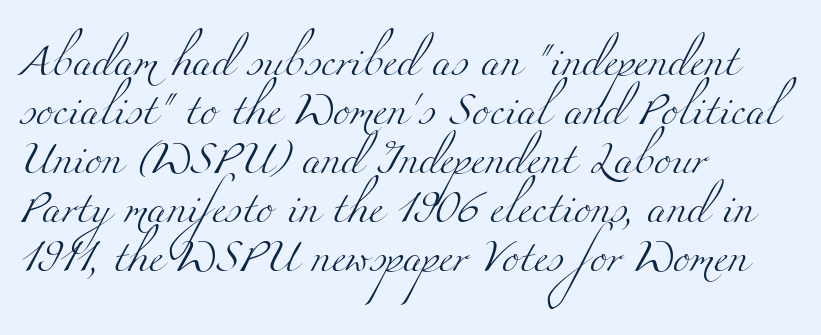
Decoration check: the copy has no underline. Characters follow at the spacing the type designer built in. Is the stroke heavy? The answer is a plain regular-or-lighter. The rendering uses natural spacing where letterforms have individual widths.
